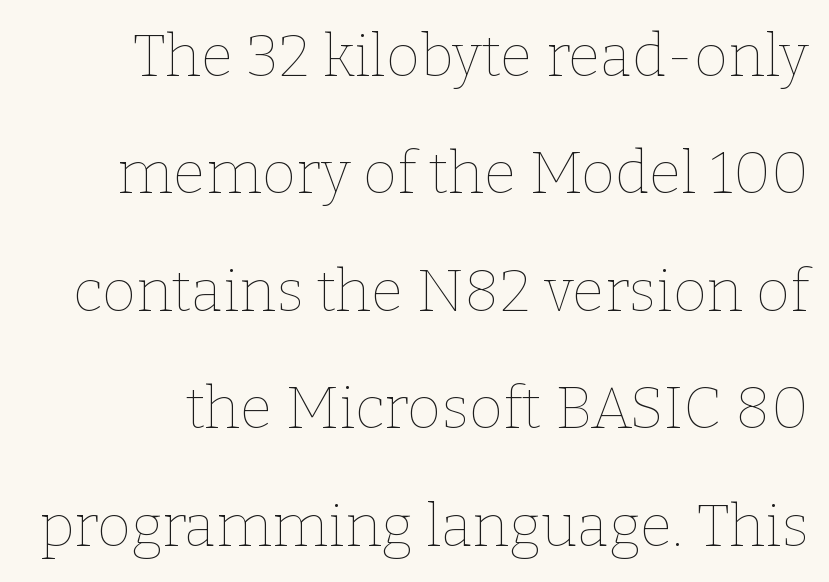
Upright lettering throughout. Stroke mass is kept to a normal reading level or below. Honestly, the letter spacing is just normal — you wouldn't notice it. The rendering uses natural spacing where letterforms have individual widths.
